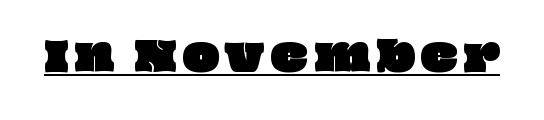
Think of a printed novel: that variable character pitch is what you see here. Like a heading marked for emphasis, these lines bear an underscore.
